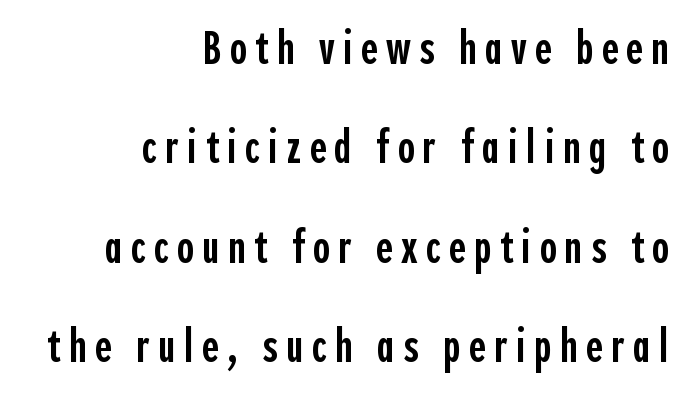
The image shows 46 px semibold, condensed sans-serif type, upright; set right-aligned, loose line spacing (2.16x), not underlined; a medium x-height.
